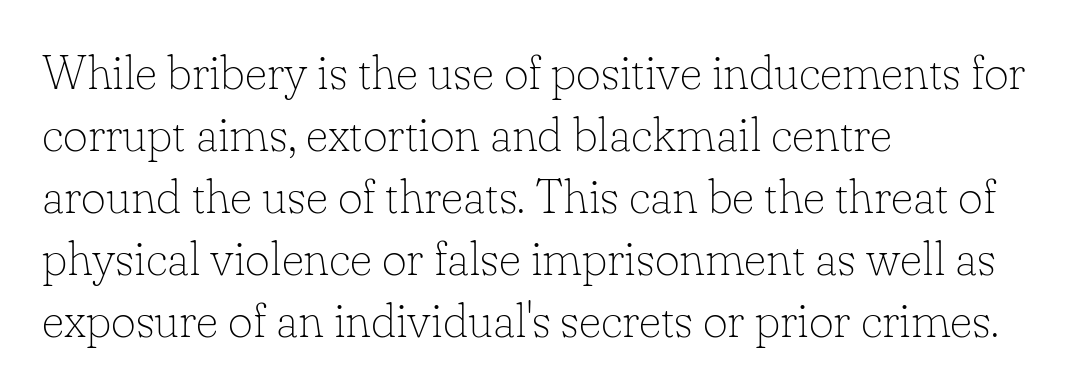
Q: Is the text bold? A: No.
Q: Is the text italic (slanted)? A: No, it is upright.
Q: Is the typeface a serif or a sans-serif typeface? A: Serif.
Q: Is the text underlined? A: No.
Q: How is the paragraph aligned? A: Left-aligned.
Q: Is the spacing between letters normal or unusually wide? A: Normal.
Q: Is the spacing between lines tight, normal or loose? A: Normal.
Q: Width (condensed, normal, or wide)? A: Normal.
Q: Stroke contrast? A: Low.
Q: x-height? A: Small.
Q: Monospaced? A: No.
